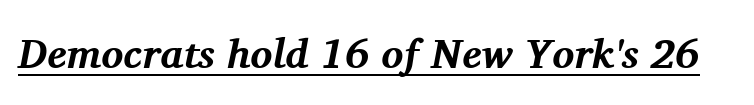
Character widths vary here, with narrow letters taking less room than wide ones. Has an underline been added? It has. Check where the strokes stop: tiny serifs finish them off. This is oblique type, the kind used for emphasis or titles. I'd describe the lettering as bold — thick and assertive.
